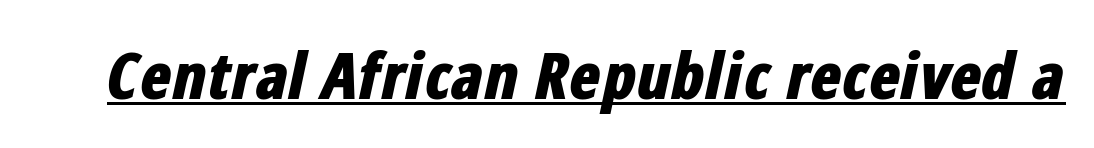
{"italic": "yes", "lean": "right", "slant_degrees": 12, "bold": "yes", "weight": "bold", "width": "condensed", "stroke_contrast": "low", "x_height": "medium", "monospaced": "no", "underline": "yes", "letter_spacing": "normal", "letter_spacing_em": 0.0, "glyph_px": 65}
